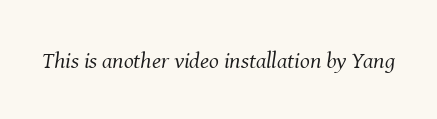
{"italic": "yes", "lean": "right", "slant_degrees": 8, "bold": "no", "underline": "no", "letter_spacing": "normal", "letter_spacing_em": 0.0, "glyph_px": 23}
